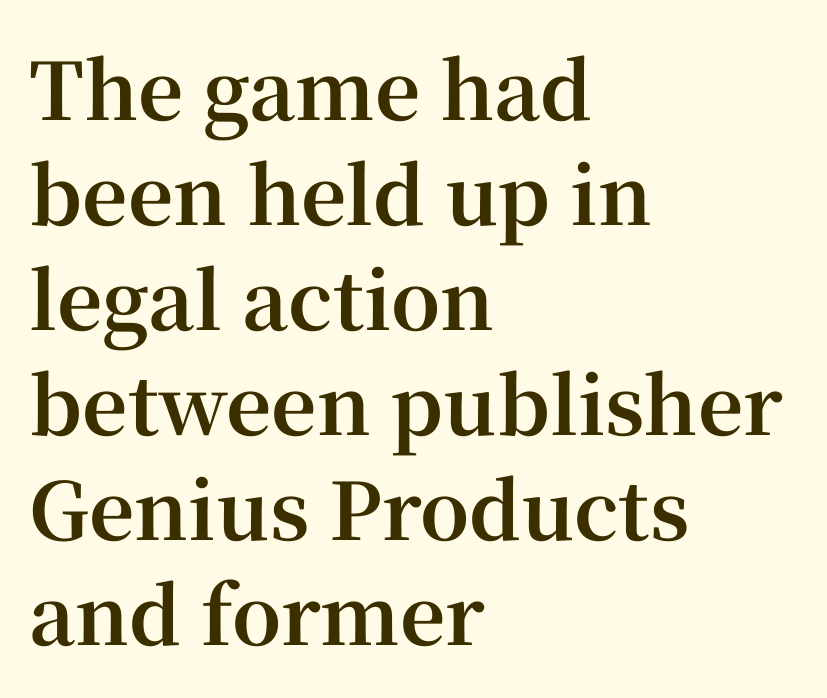
A bare baseline throughout the passage. The rendering uses natural spacing where letterforms have individual widths. The rendering uses a moderate line-height, typical for paragraphs. The axis of the letterforms is exactly vertical.
